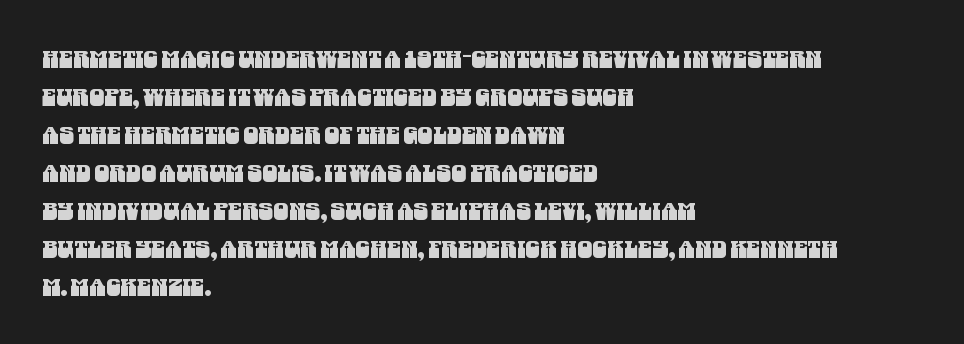
Q: Is the text underlined? A: No.
Q: How is the paragraph aligned? A: Left-aligned.
Q: Is the spacing between letters normal or unusually wide? A: Normal.
Q: Is the spacing between lines tight, normal or loose? A: Normal.
